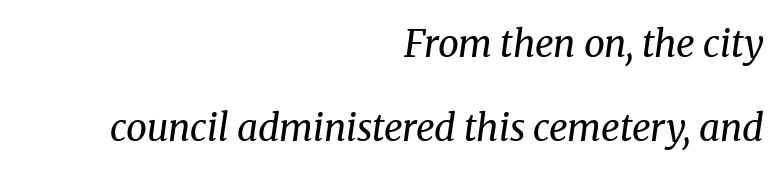
The image shows 37 px regular-weight serif type, italic (leaning right); set right-aligned, loose line spacing (2.27x), normal letter spacing, not underlined; medium stroke contrast and a medium x-height.
